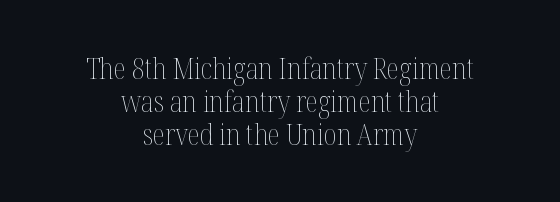
Closely set lines give the paragraph a compact silhouette. Quick note: not italic, upright. Each word holds together tightly as a unit, with standard inter-letter gaps. Unbolded letterforms with no extra heft.
